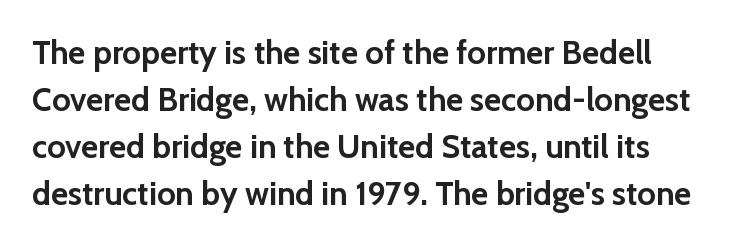
Does the lettering tilt? It doesn't — this is upright. Note the varied advance widths — an 'i' is clearly narrower than an 'm'. Observe the absence of serifs on each vertical stroke in this sample. The type is set solid horizontally, with unmodified tracking. Nobody drew a line under any word here. The lines sit at an ordinary, default distance from one another.
